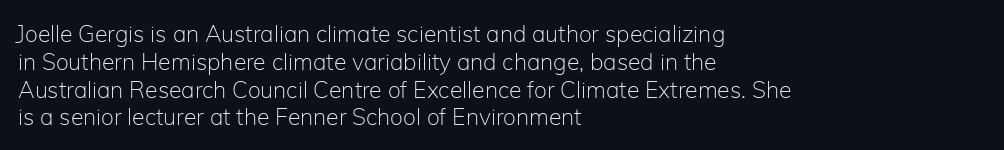
Italic: no, the glyphs are upright roman. Typeset ragged right — the left edge is the straight one. The gaps between neighbouring characters are ordinary and unremarkable. No letter is thick-stroked: the sample isn't bold. Lines of text with bare space underneath.
